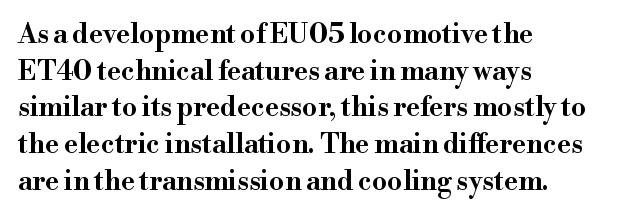
Alignment: flush left. The lettering stays uniformly vertical, giving the passage a roman look. The block of text has a typical density, with ordinary space between rows. Beneath every word, the page is bare. Compared with typical body copy, the letter spacing here is the same.
